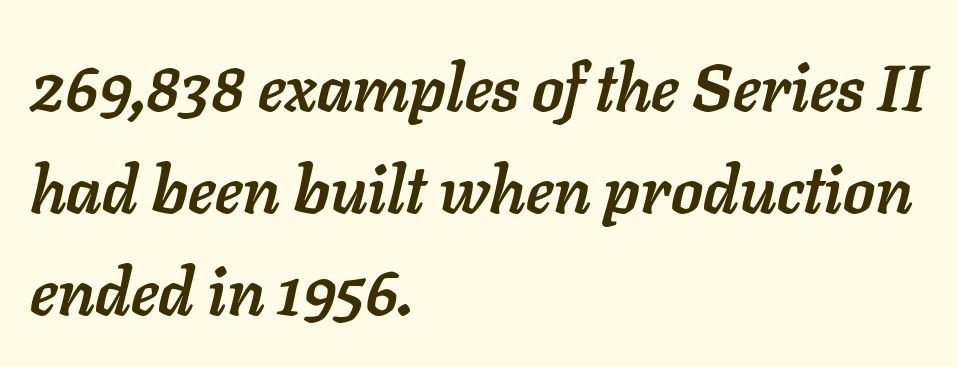
Q: Is the text bold? A: Yes.
Q: Is the text italic (slanted)? A: Yes, it leans right by about 11 degrees.
Q: Is the text underlined? A: No.
Q: How is the paragraph aligned? A: Left-aligned.
Q: Is the spacing between letters normal or unusually wide? A: Normal.
Q: Is the spacing between lines tight, normal or loose? A: Normal.
Q: Width (condensed, normal, or wide)? A: Normal.
Q: Stroke contrast? A: Low.
Q: x-height? A: Medium.
Q: Monospaced? A: No.
